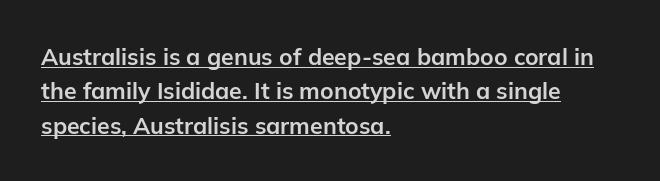
Q: Is the text bold? A: Yes.
Q: Is the text italic (slanted)? A: No, it is upright.
Q: Is the text underlined? A: Yes.
Q: How is the paragraph aligned? A: Left-aligned.
Q: Is the spacing between letters normal or unusually wide? A: Normal.
Q: Is the spacing between lines tight, normal or loose? A: Normal.
